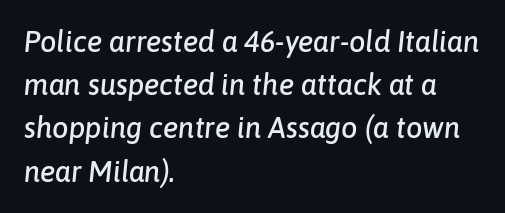
{"italic": "yes", "lean": "right", "slant_degrees": 6, "width": "normal", "stroke_contrast": "low", "x_height": "medium", "monospaced": "no", "underline": "no", "align": "left", "line_spacing": "normal", "line_spacing_ratio": 1.49, "letter_spacing": "normal", "letter_spacing_em": 0.0, "glyph_px": 29}
